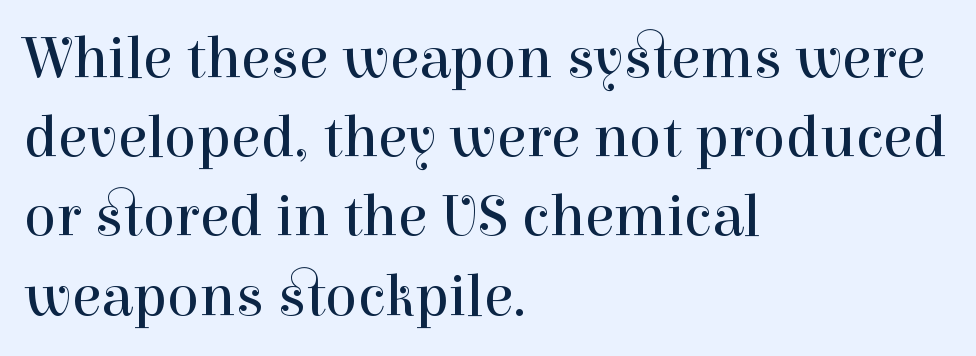
The image shows 60 px regular-weight serif type, upright; set left-aligned, normal line spacing (1.32x), normal letter spacing, not underlined; high stroke contrast and a medium x-height.
